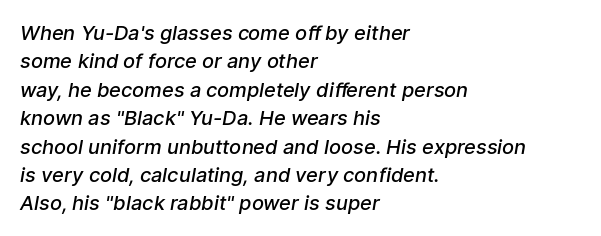
A somewhat darkened texture: the type is semibold rather than bold. Underline: absent. Casual observation: everything's shoved over to the left. The block of text has a typical density, with ordinary space between rows.
